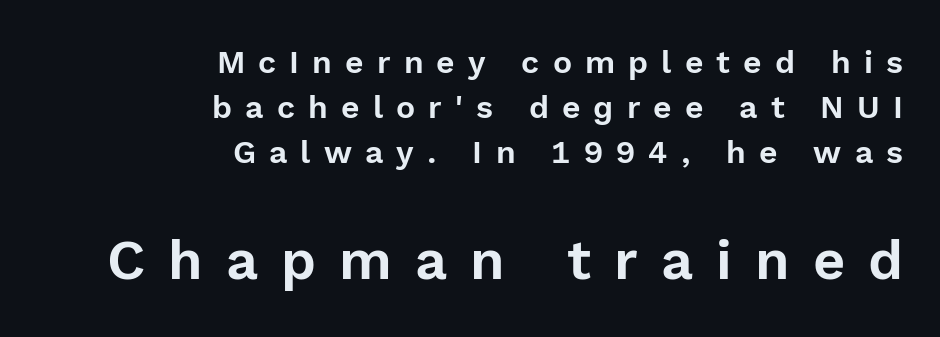
The image shows 56 px sans-serif type, upright; set right-aligned, normal line spacing (1.41x), unusually wide letter spacing (+0.41 em), not underlined; the second (bottom) block is 1.75x larger; a medium x-height.
